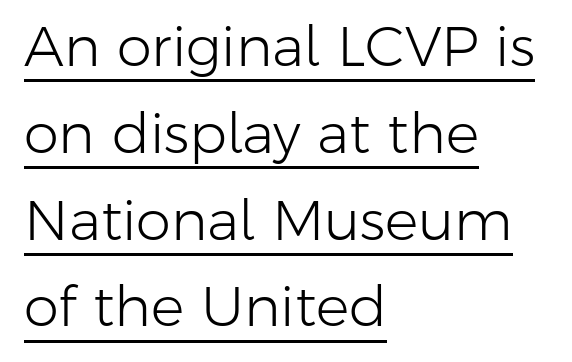
{"serif": "no", "italic": "no", "bold": "no", "weight": "light", "width": "normal", "stroke_contrast": "low", "x_height": "medium", "monospaced": "no", "underline": "yes", "align": "left", "line_spacing": "normal", "line_spacing_ratio": 1.55, "letter_spacing": "normal", "letter_spacing_em": 0.0, "glyph_px": 56}
